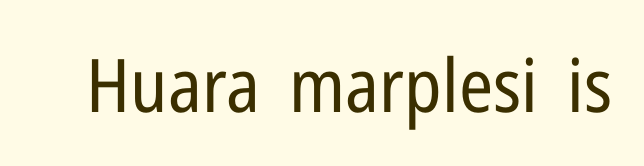
Q: Is the text bold? A: No.
Q: Is the text italic (slanted)? A: No, it is upright.
Q: Is the typeface a serif or a sans-serif typeface? A: Sans-serif.
Q: Is the text underlined? A: No.
Q: Is the spacing between letters normal or unusually wide? A: Normal.
Q: Width (condensed, normal, or wide)? A: Condensed.
Q: Stroke contrast? A: Low.
Q: x-height? A: Medium.
Q: Monospaced? A: No.
